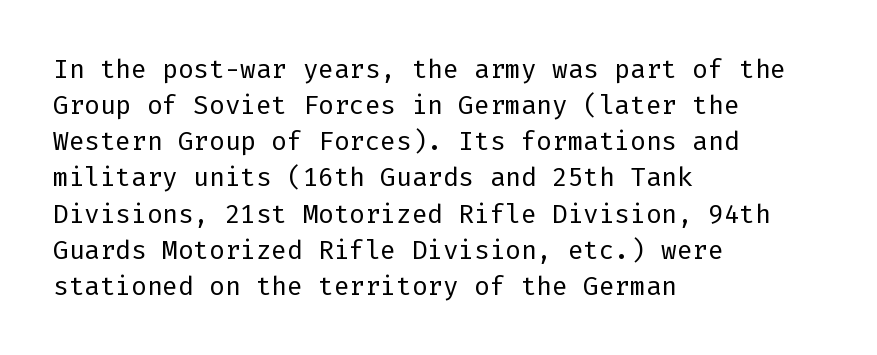
The image shows 26 px text type, upright; set left-aligned, normal line spacing (1.39x), normal letter spacing, not underlined.
